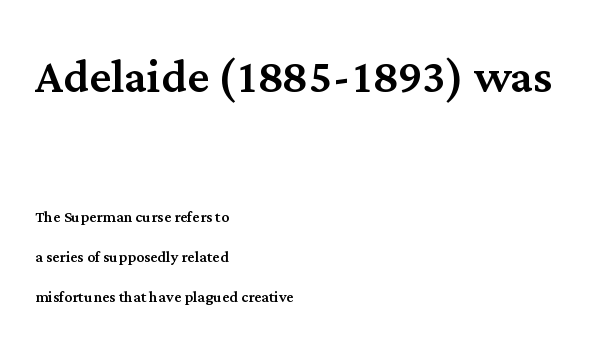
{"serif": "yes", "italic": "no", "width": "normal", "stroke_contrast": "medium", "x_height": "medium", "monospaced": "no", "underline": "no", "align": "left", "line_spacing": "loose", "line_spacing_ratio": 2.0, "letter_spacing": "normal", "letter_spacing_em": 0.0, "larger_block": "first", "size_ratio": 3.0, "glyph_px": 60}
